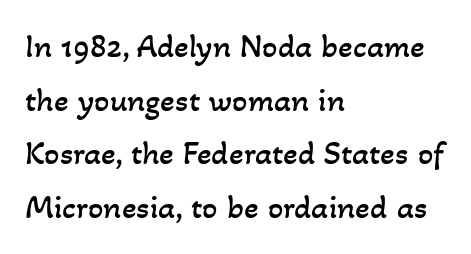
{"bold": "no", "weight": "regular", "width": "normal", "stroke_contrast": "low", "x_height": "small", "monospaced": "no", "underline": "no", "align": "left", "line_spacing": "normal", "line_spacing_ratio": 1.58, "letter_spacing": "normal", "letter_spacing_em": 0.0, "glyph_px": 34}
